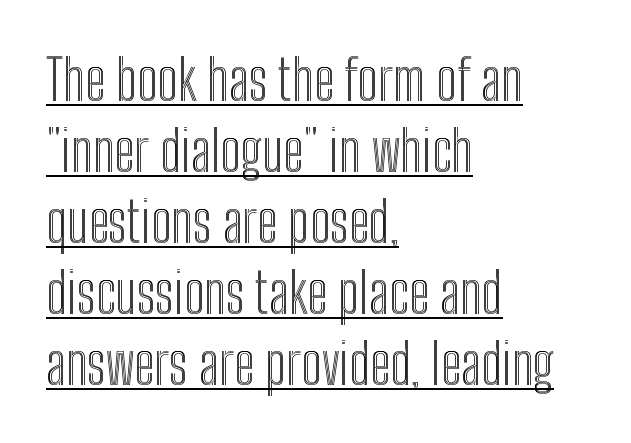
The image shows 55 px condensed type, upright; set left-aligned, normal line spacing (1.29x), normal letter spacing, underlined; a medium x-height.
